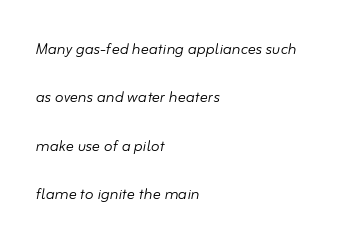
{"italic": "yes", "lean": "right", "slant_degrees": 10, "bold": "no", "underline": "no", "align": "left", "line_spacing": "loose", "line_spacing_ratio": 2.42, "letter_spacing": "normal", "letter_spacing_em": 0.0, "glyph_px": 20}
